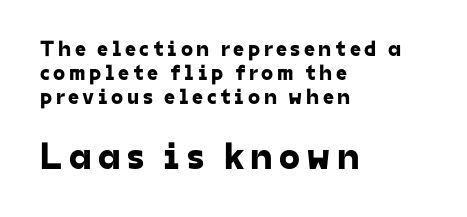
This rendering employs a face without finishing strokes, i.e., a sans-serif. Is the lower block the larger one? Yes — the lower block carries the bigger type. The lines are packed closely together with very little leading. Layout note: lines flush left. The baseline area is clear.
